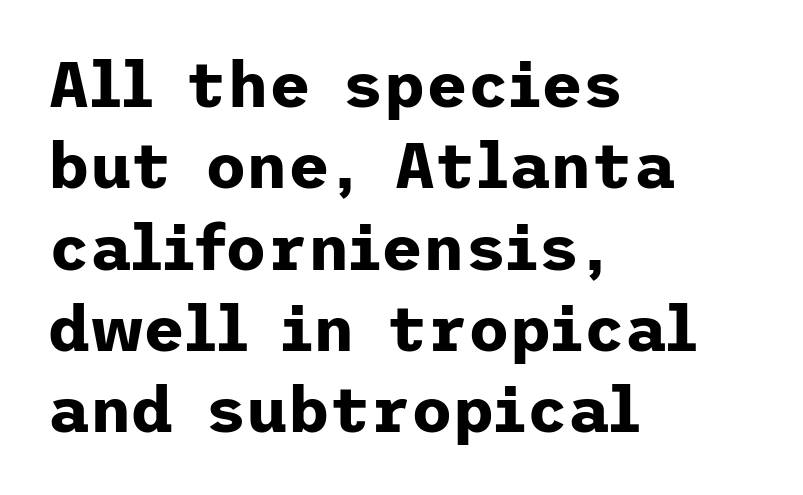
Descenders are the only things crossing below the line. This sample uses a sans-serif face. Is there much room between lines? A standard amount, neither cramped nor airy. Layout note: lines flush left. Rendered with straight, roman letterforms.
